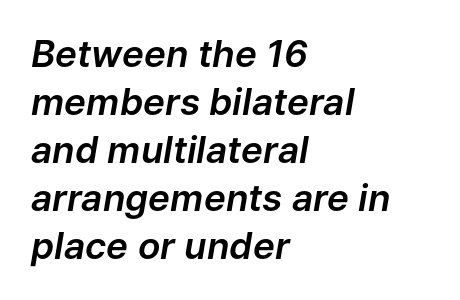
{"italic": "yes", "lean": "right", "slant_degrees": 9, "width": "normal", "stroke_contrast": "low", "x_height": "medium", "monospaced": "no", "underline": "no", "align": "left", "line_spacing": "normal", "line_spacing_ratio": 1.3, "letter_spacing": "normal", "letter_spacing_em": 0.0, "glyph_px": 37}
